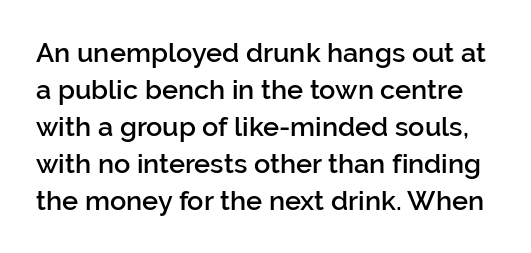
The rows are spaced the way most documents space them. How are the letters spaced? Ordinarily, with no added tracking. Has an underline been added? It has not. The typography opts for an upright posture over an oblique one.
